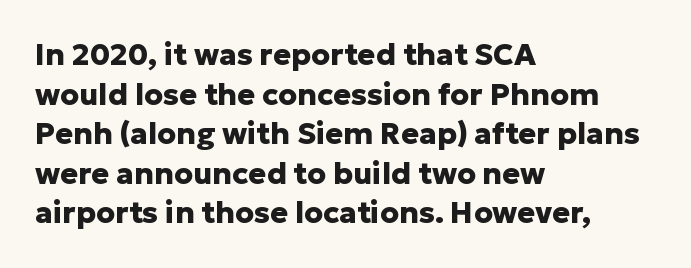
You could not count columns in this text — the font is proportionally spaced. The rendering uses a moderate line-height, typical for paragraphs. These lines carry a lot of weight — the face is fully bold. The words here are not underlined.
